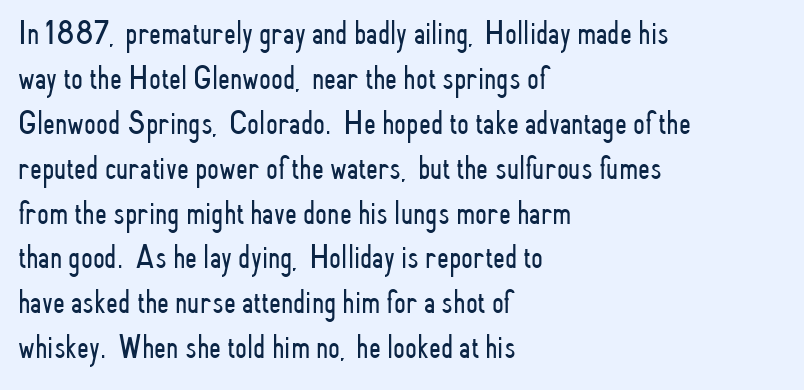
{"serif": "no", "italic": "no", "bold": "no", "weight": "light", "width": "condensed", "stroke_contrast": "low", "x_height": "small", "monospaced": "no", "underline": "no", "align": "left", "line_spacing": "normal", "line_spacing_ratio": 1.32, "letter_spacing": "normal", "letter_spacing_em": 0.0, "glyph_px": 34}
